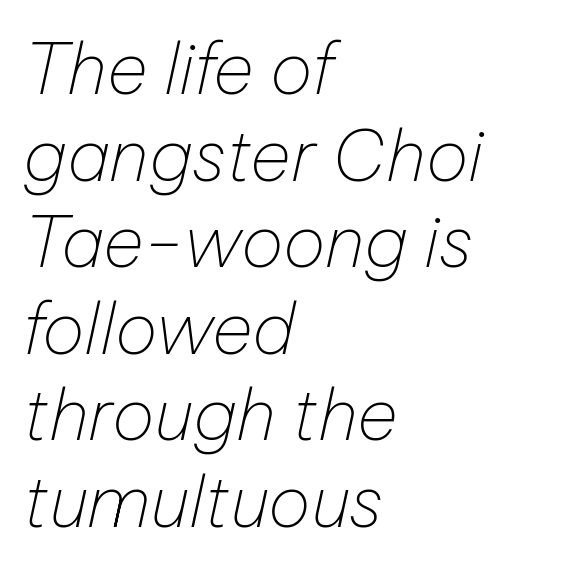
Characters are canted at an angle relative to the baseline's perpendicular. Descenders are the only things crossing below the line. You could call the tracking neutral — neither tight nor loose. The face used here is proportionally spaced, like ordinary book or web type. If you drew a ruler down the left edge, every line would touch it. Think standard paragraph weight, or any step lighter than that.
